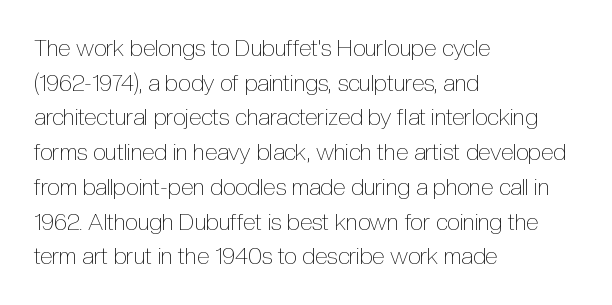
Q: Is the text bold? A: No.
Q: Is the text italic (slanted)? A: No, it is upright.
Q: Is the text underlined? A: No.
Q: How is the paragraph aligned? A: Left-aligned.
Q: Is the spacing between letters normal or unusually wide? A: Normal.
Q: Is the spacing between lines tight, normal or loose? A: Normal.
